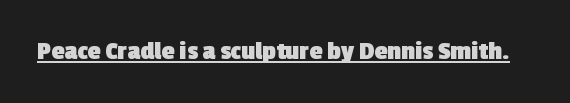
{"bold": "yes", "underline": "yes", "letter_spacing": "normal", "letter_spacing_em": 0.0, "glyph_px": 26}
